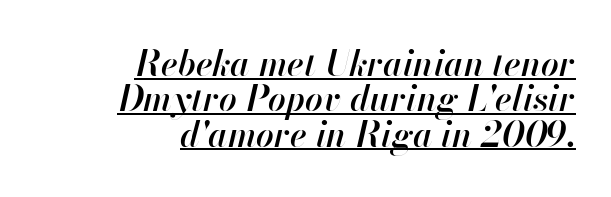
Q: Is the text bold? A: Semi-bold.
Q: Is the text italic (slanted)? A: Yes, it leans right by about 13 degrees.
Q: Is the text underlined? A: Yes.
Q: How is the paragraph aligned? A: Right-aligned.
Q: Is the spacing between letters normal or unusually wide? A: Normal.
Q: Is the spacing between lines tight, normal or loose? A: Tight.
Q: Width (condensed, normal, or wide)? A: Normal.
Q: Stroke contrast? A: High.
Q: x-height? A: Small.
Q: Monospaced? A: No.
